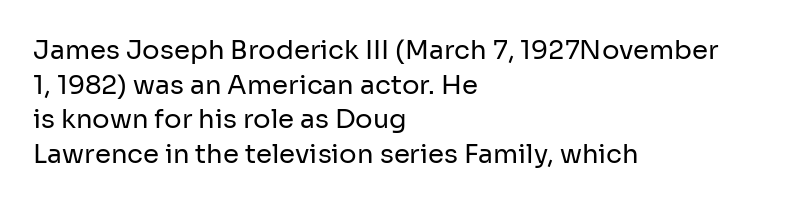
No chunkiness to these letters — they're not bold. A classic flush-left, rag-right setting is used for this passage. One glance says typical: line gaps are just what's usual. The letters sit at their default tracking, neither squeezed nor spread.
